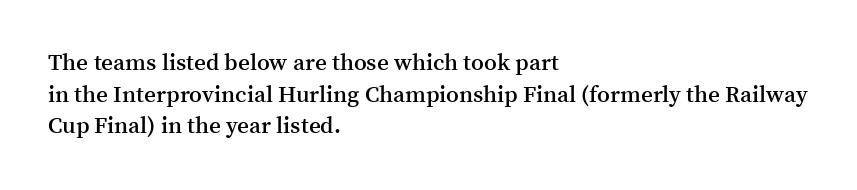
The image shows 23 px text type, upright; set left-aligned, normal line spacing (1.38x), normal letter spacing, not underlined.
